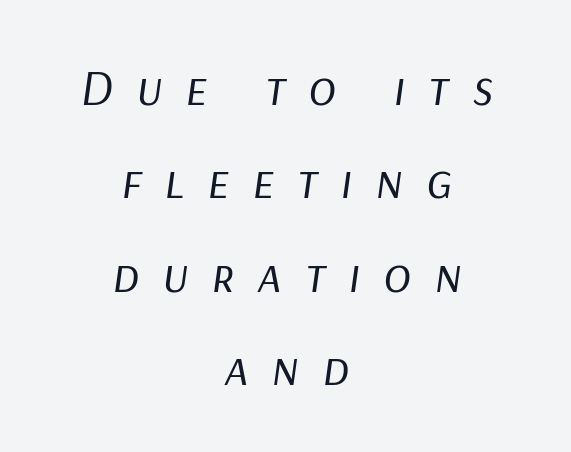
No heavy texture on the line: the type isn't bold. Looks like regular typesetting: each glyph gets only the width it needs. In terms of letterspacing, this is a distinctly airy, spread setting. There's an unmistakable incline to the writing here.
